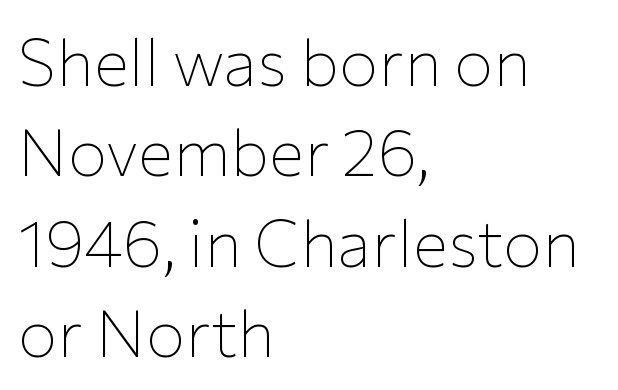
{"serif": "no", "italic": "no", "bold": "no", "weight": "thin", "width": "normal", "stroke_contrast": "low", "x_height": "medium", "monospaced": "no", "underline": "no", "align": "left", "line_spacing": "normal", "line_spacing_ratio": 1.37, "letter_spacing": "normal", "letter_spacing_em": 0.0, "glyph_px": 66}
